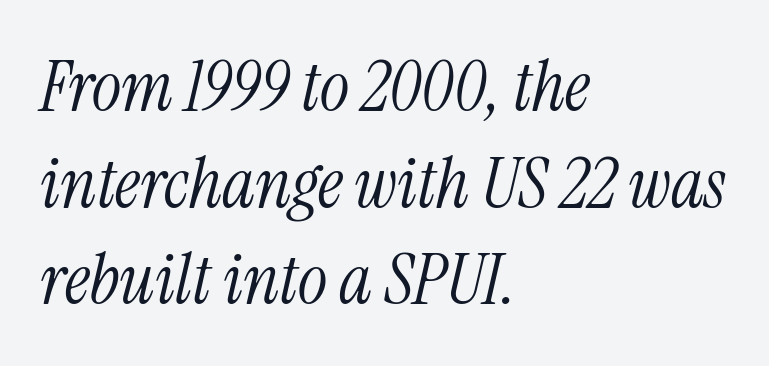
Q: Is the text bold? A: No.
Q: Is the text italic (slanted)? A: Yes, it leans right by about 13 degrees.
Q: Is the typeface a serif or a sans-serif typeface? A: Serif.
Q: Is the text underlined? A: No.
Q: How is the paragraph aligned? A: Left-aligned.
Q: Is the spacing between letters normal or unusually wide? A: Normal.
Q: Is the spacing between lines tight, normal or loose? A: Normal.
Q: Width (condensed, normal, or wide)? A: Condensed.
Q: Stroke contrast? A: Medium.
Q: x-height? A: Medium.
Q: Monospaced? A: No.
